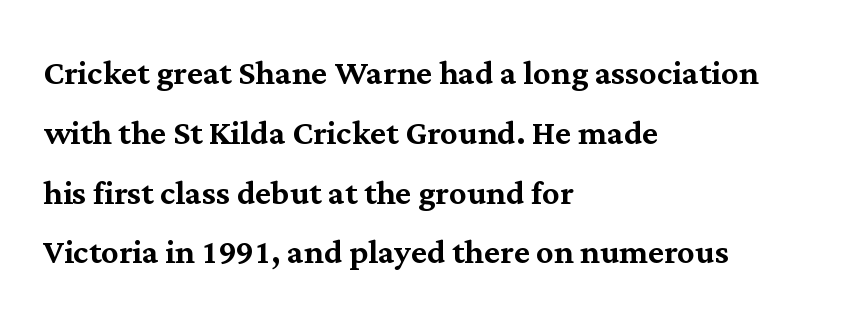
The image shows 43 px serif type, upright; set left-aligned, normal line spacing (1.39x), normal letter spacing, not underlined; medium stroke contrast and a medium x-height.
